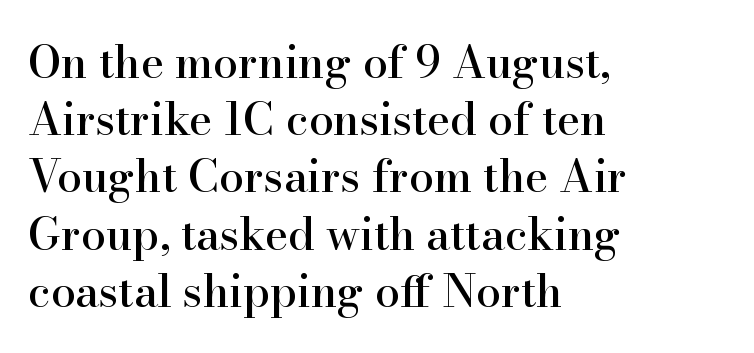
{"serif": "yes", "italic": "no", "width": "normal", "stroke_contrast": "high", "x_height": "small", "monospaced": "no", "underline": "no", "align": "left", "line_spacing": "normal", "line_spacing_ratio": 1.3, "letter_spacing": "normal", "letter_spacing_em": 0.0, "glyph_px": 44}
